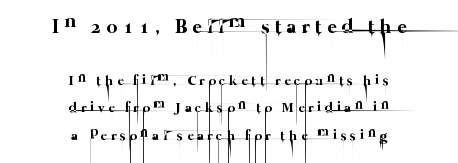
The setting favours the middle, as headings and verse often do. Decoration check: the copy has no underline. The upper block of text is set noticeably larger than the block beneath it. Notice the wide empty band between every row — that's loose leading. No extra ink here — the face is not bold.
